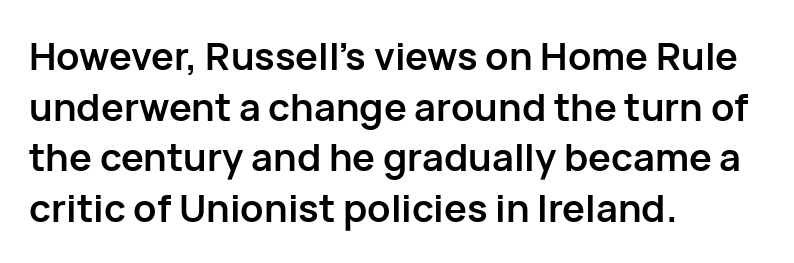
{"serif": "no", "italic": "no", "bold": "yes", "weight": "semibold", "width": "normal", "stroke_contrast": "low", "x_height": "medium", "monospaced": "no", "underline": "no", "align": "left", "line_spacing": "normal", "line_spacing_ratio": 1.33, "letter_spacing": "normal", "letter_spacing_em": 0.0, "glyph_px": 38}
